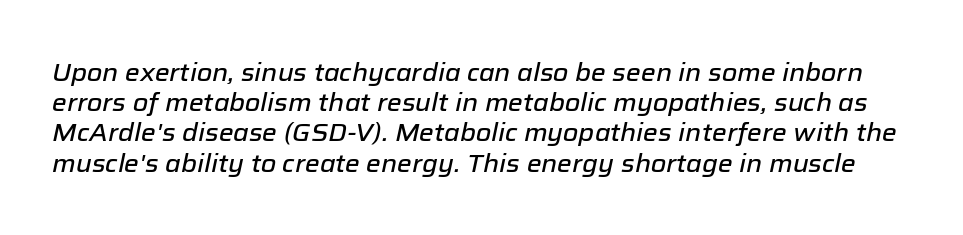
The image shows 25 px text type, italic (leaning right); set line spacing 1.21x, normal letter spacing, not underlined.
